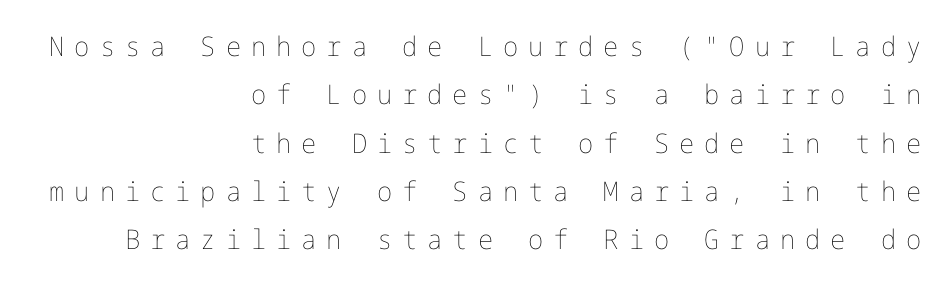
{"italic": "no", "bold": "no", "underline": "no", "align": "right", "line_spacing_ratio": 1.79, "letter_spacing": "wide", "letter_spacing_em": 0.37, "glyph_px": 27}
